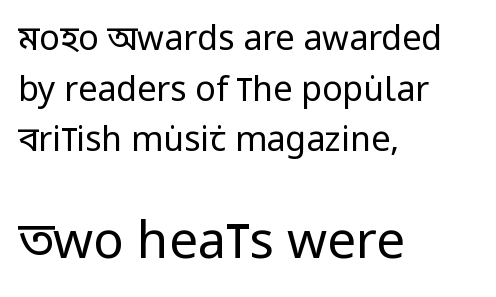
The image shows 51 px regular-weight, condensed sans-serif type, upright; set left-aligned, normal line spacing (1.49x), normal letter spacing, not underlined; the second (bottom) block is 1.5x larger; low stroke contrast and a large x-height.
